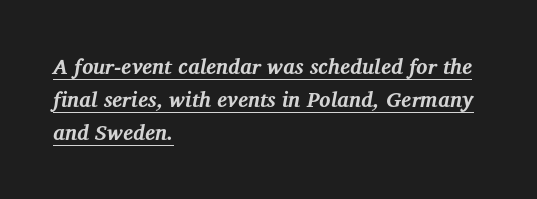
You can see a thin bar hugging the bottom of the glyphs. This sample keeps an unexceptional amount of space between lines. The paragraph has a hard left edge and a soft right edge. How heavy is the stroke? Heavy — this is a bold.
